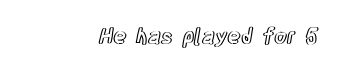
The string is rendered with underlining switched off. Students, note that the glyphs here touch the page at normal intervals.
